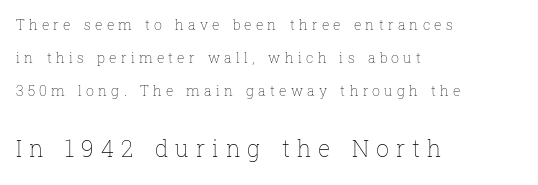
{"italic": "no", "bold": "no", "underline": "no", "align": "left", "line_spacing": "loose", "line_spacing_ratio": 2.36, "letter_spacing": "wide", "letter_spacing_em": 0.3, "larger_block": "second", "size_ratio": 1.64, "glyph_px": 23}
